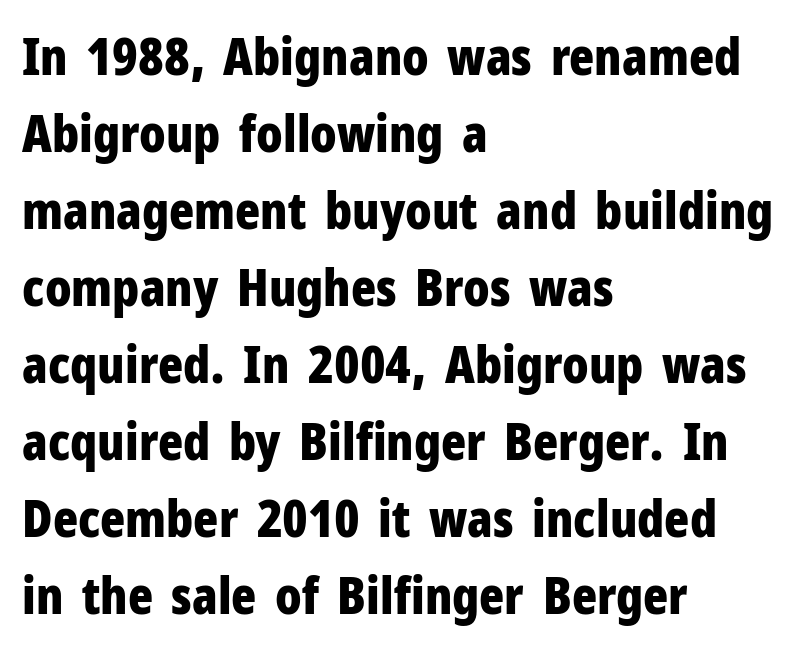
{"serif": "no", "italic": "no", "bold": "yes", "weight": "bold", "width": "condensed", "stroke_contrast": "low", "x_height": "medium", "monospaced": "no", "underline": "no", "align": "left", "line_spacing": "normal", "line_spacing_ratio": 1.48, "letter_spacing": "normal", "letter_spacing_em": 0.0, "glyph_px": 52}
